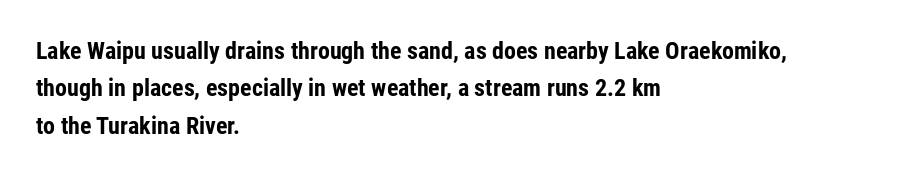
Underline: absent. Strokes here are thick enough to call this a true bold. This block has exactly the height ordinary leading produces. Standard letterfit; no display-style spreading of the glyphs. The lines are quadded left.
